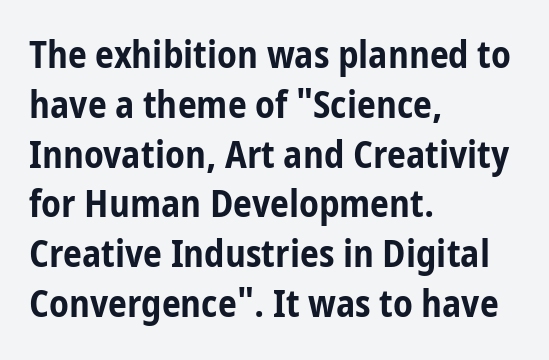
The image shows 38 px bold, condensed sans-serif type, upright; set left-aligned, normal line spacing (1.31x), normal letter spacing, not underlined; low stroke contrast and a medium x-height.
